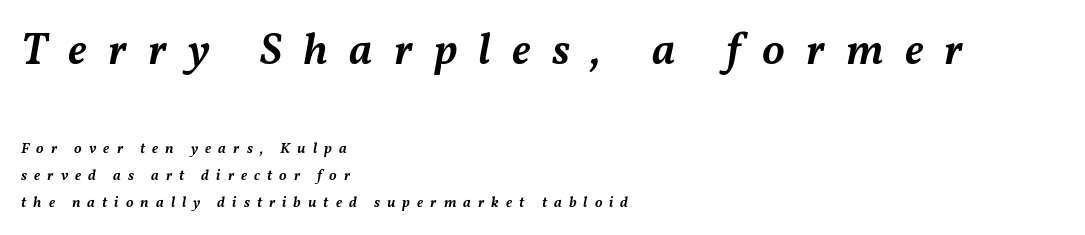
{"italic": "yes", "lean": "right", "slant_degrees": 11, "bold": "semi", "weight": "semibold", "width": "normal", "stroke_contrast": "medium", "x_height": "medium", "monospaced": "no", "underline": "no", "align": "left", "line_spacing_ratio": 1.8, "letter_spacing": "wide", "letter_spacing_em": 0.47, "larger_block": "first", "size_ratio": 3.0, "glyph_px": 45}
